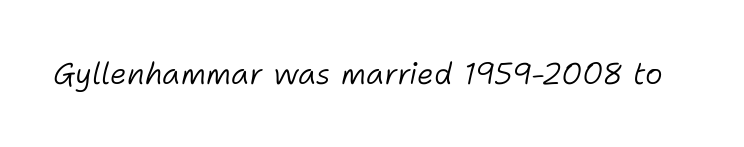
The image shows 30 px light type, italic (leaning right); set normal letter spacing, not underlined; low stroke contrast and a medium x-height.
